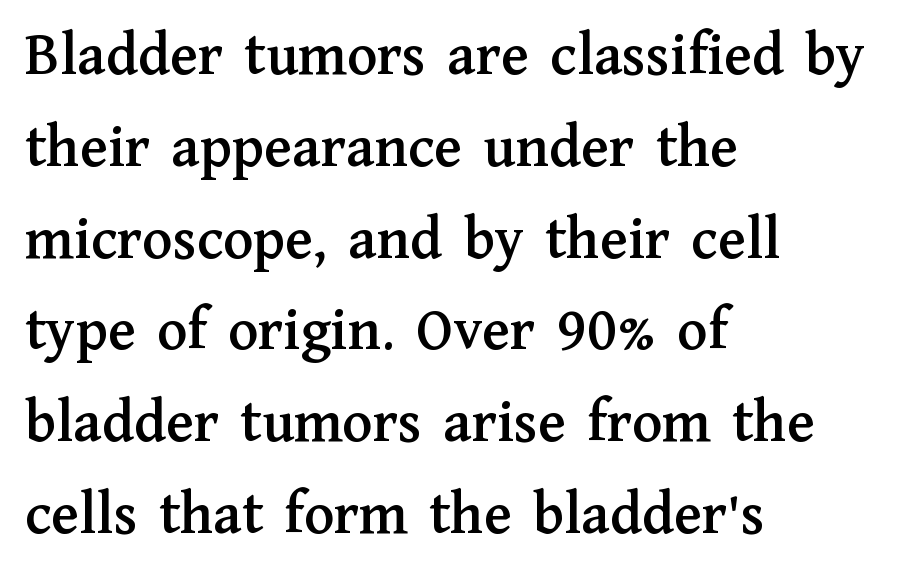
Small tapered or slab feet sit at the stroke ends, so this counts as serif. In terms of letterspacing, this is plain default setting. Note the varied advance widths — an 'i' is clearly narrower than an 'm'. Teacher's note: observe the even left margin — that is flush-left alignment.
